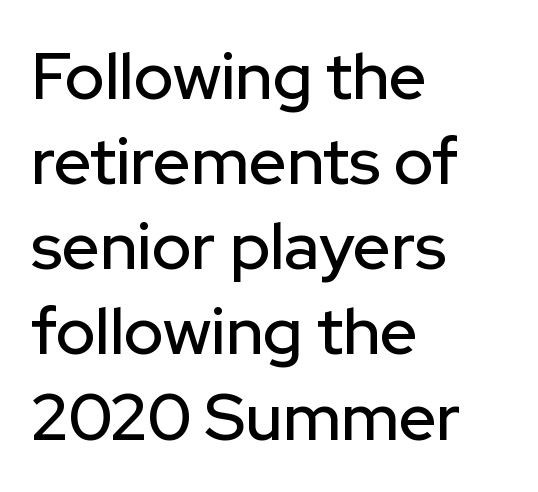
The image shows 66 px sans-serif type, upright; set left-aligned, normal line spacing (1.29x), normal letter spacing, not underlined; low stroke contrast and a medium x-height.
